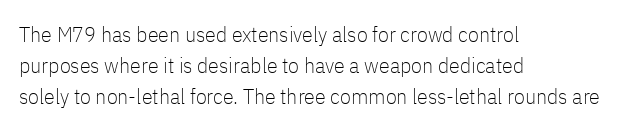
{"italic": "no", "bold": "no", "underline": "no", "align": "left", "line_spacing": "normal", "line_spacing_ratio": 1.41, "letter_spacing": "normal", "letter_spacing_em": 0.0, "glyph_px": 22}
